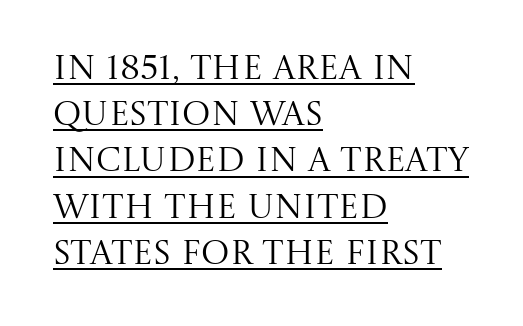
Quick note: underline on. Is this a fixed-width face? No — the glyphs have proportional, varying widths. Short and long lines alike share a common starting point at left. A typesetter would label this face a serif.
